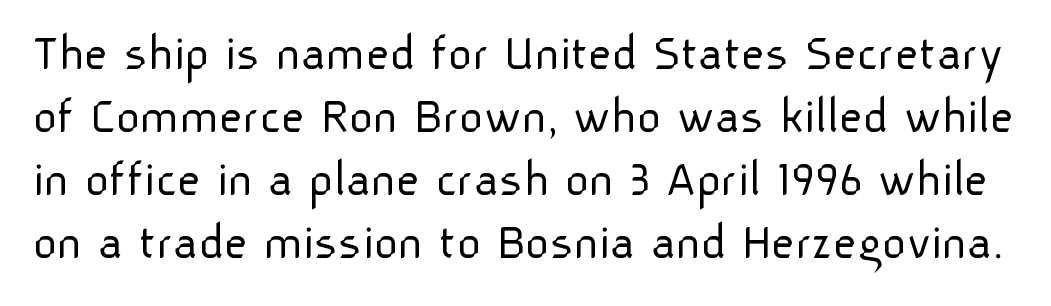
The image shows 52 px light sans-serif type, upright; set line spacing 1.21x, normal letter spacing, not underlined; low stroke contrast and a medium x-height.
